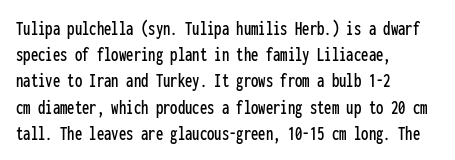
The image shows 21 px text type, upright; set left-aligned, normal line spacing (1.25x), normal letter spacing, not underlined.
